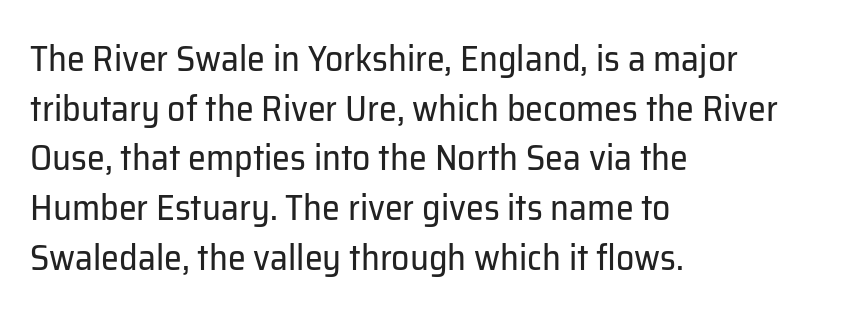
Q: Is the text bold? A: No.
Q: Is the text italic (slanted)? A: No, it is upright.
Q: Is the typeface a serif or a sans-serif typeface? A: Sans-serif.
Q: Is the text underlined? A: No.
Q: How is the paragraph aligned? A: Left-aligned.
Q: Is the spacing between letters normal or unusually wide? A: Normal.
Q: Is the spacing between lines tight, normal or loose? A: Normal.
Q: Width (condensed, normal, or wide)? A: Normal.
Q: Stroke contrast? A: Low.
Q: x-height? A: Medium.
Q: Monospaced? A: No.
